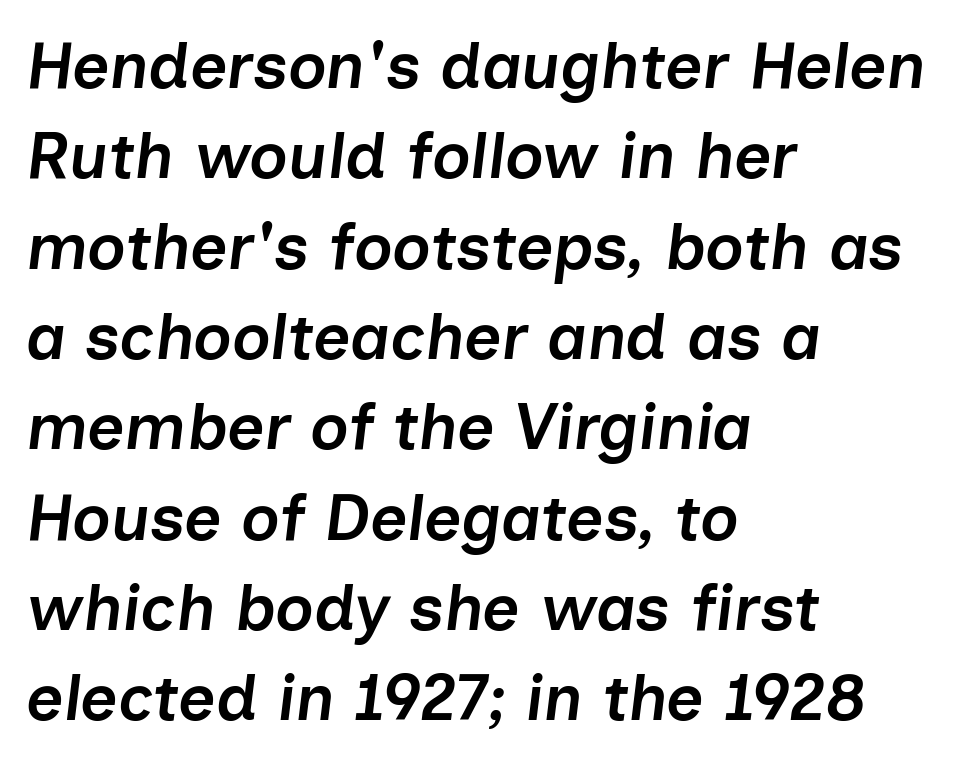
Q: Is the text bold? A: Semi-bold.
Q: Is the text italic (slanted)? A: Yes, it leans right by about 7 degrees.
Q: Is the text underlined? A: No.
Q: How is the paragraph aligned? A: Left-aligned.
Q: Is the spacing between letters normal or unusually wide? A: Normal.
Q: Is the spacing between lines tight, normal or loose? A: Normal.
Q: Width (condensed, normal, or wide)? A: Normal.
Q: Stroke contrast? A: Low.
Q: x-height? A: Medium.
Q: Monospaced? A: No.
